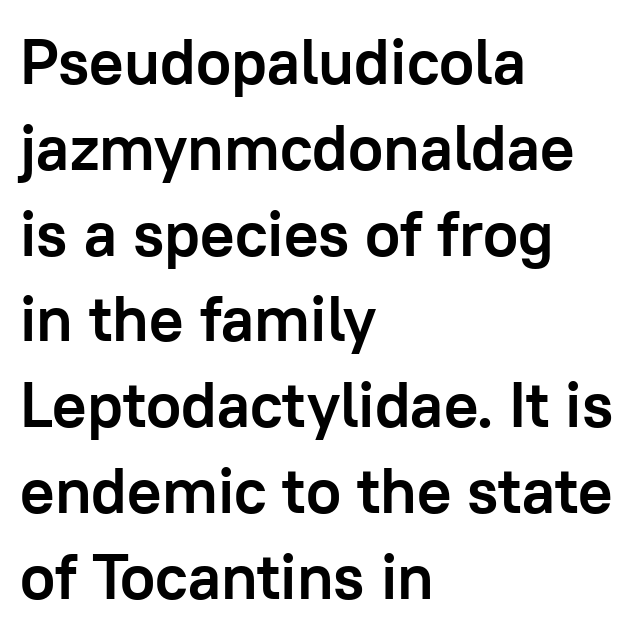
The image shows 64 px semibold sans-serif type, upright; set left-aligned, normal line spacing (1.34x), normal letter spacing, not underlined; low stroke contrast and a medium x-height.
